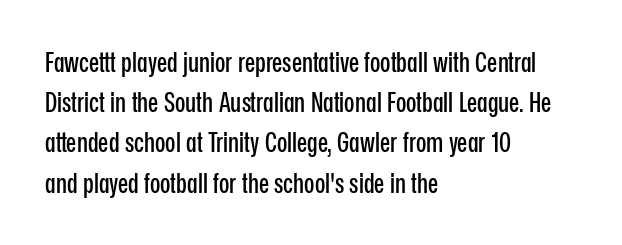
Summary of vertical rhythm: regular, with standard interline spacing. No italicization has been applied; the sample stays upright. One-word summary of the alignment: left. The line texture is even and compact thanks to regular tracking. The space directly below the letters is spotless.
